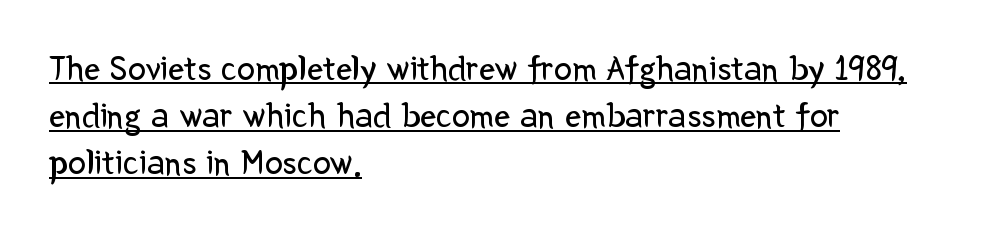
Proportional: the letters do not fall into vertical columns. Notice how the stems are strictly vertical — no italics here. Weight: in the light-to-regular range. The letterforms sit shoulder to shoulder at normal distance. Compared with typical paragraphs, the rows here are spaced about the same. Every row of glyphs begins at an identical x-position on the left.
